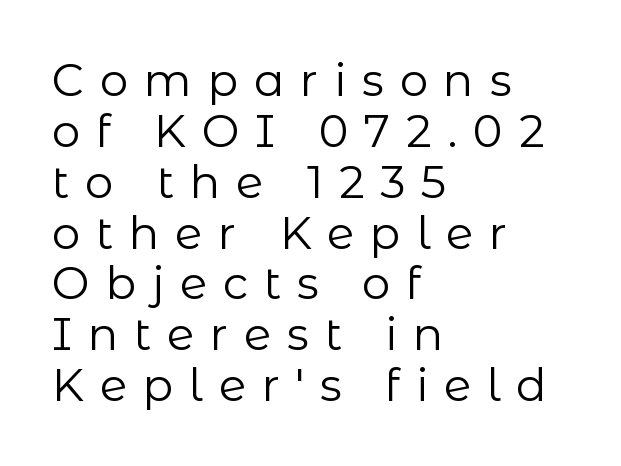
The image shows 45 px regular-weight sans-serif type, upright; set left-aligned, tight line spacing (1.13x), unusually wide letter spacing (+0.35 em), not underlined; low stroke contrast and a medium x-height.
